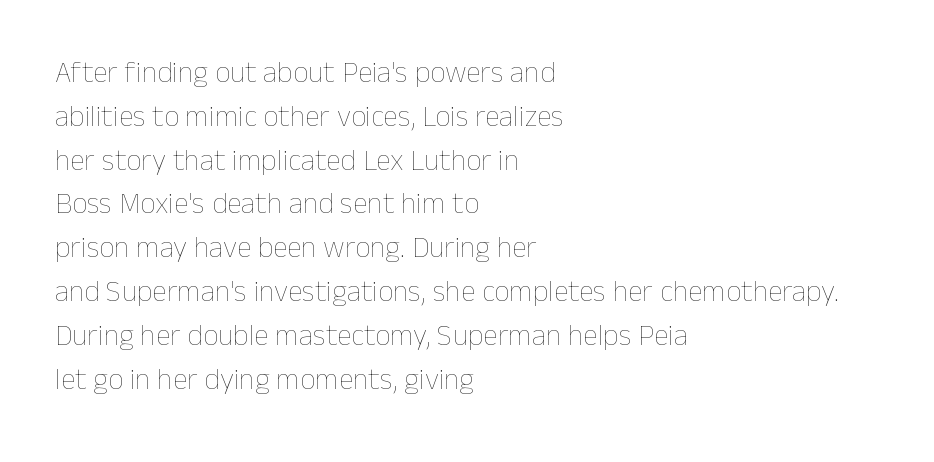
Heaviness? Minimal to ordinary, like unemphasized prose. The paragraph has a hard left edge and a soft right edge. Whoever set this chose a conventional vertical rhythm. Has an underline been added? It has not. Each letter keeps its own natural width here, so spacing adapts to shape. Is the letter spacing exaggerated? No — it looks like the ordinary default.
